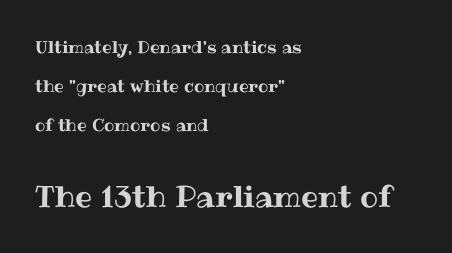
The image shows 30 px text type, upright; set left-aligned, loose line spacing (2.28x), normal letter spacing, not underlined; the second (bottom) block is 1.76x larger; medium stroke contrast and a medium x-height.
